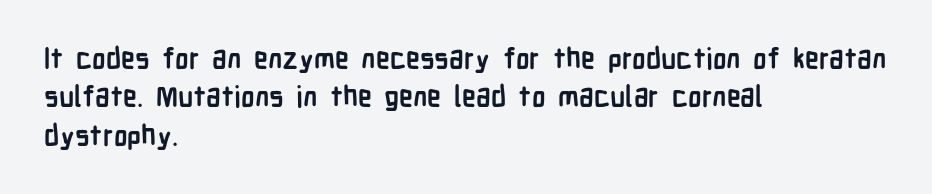
The image shows 28 px semibold, condensed sans-serif type, upright; set left-aligned, normal line spacing (1.37x), normal letter spacing, not underlined; low stroke contrast and a medium x-height.
